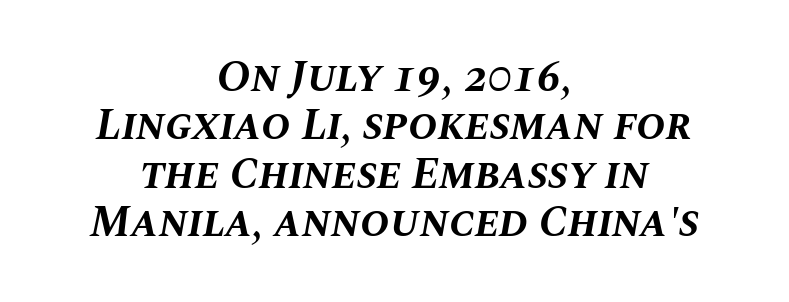
Honestly, there is no underline to notice here at all. Character widths vary here, with narrow letters taking less room than wide ones. Successive baselines arrive quickly, one right under another. The typesetting leans heavy: a genuine bold. Standard letterfit; no display-style spreading of the glyphs. Does the copy run flush right? No — it is centered line by line.
